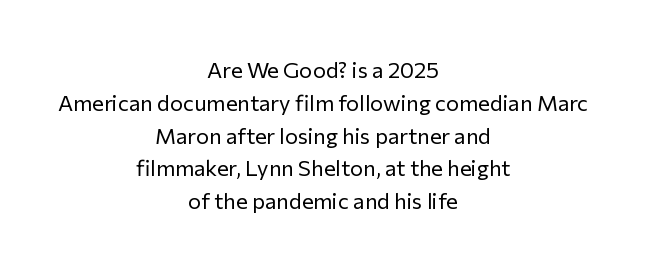
Type without underlining. Which margin do the lines hug? Neither — every line sits in the middle. There is no visible air inserted between adjacent glyphs. Stem width sits at or under what a default text font uses. Quick note: not italic, upright. Leading matches the norm, producing a regular column.
